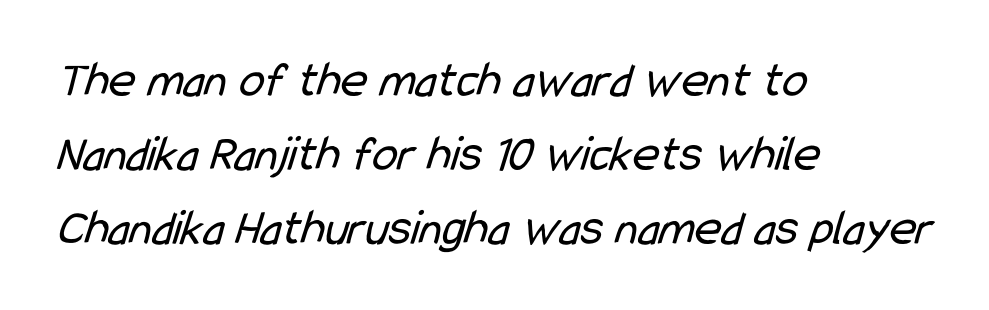
Q: Is the text bold? A: No.
Q: Is the typeface a serif or a sans-serif typeface? A: Sans-serif.
Q: Is the text underlined? A: No.
Q: How is the paragraph aligned? A: Left-aligned.
Q: Is the spacing between letters normal or unusually wide? A: Normal.
Q: Is the spacing between lines tight, normal or loose? A: Normal.
Q: Width (condensed, normal, or wide)? A: Condensed.
Q: Stroke contrast? A: Low.
Q: x-height? A: Medium.
Q: Monospaced? A: No.
